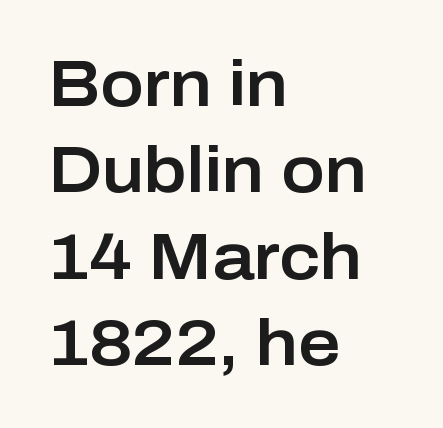
These lines are rendered in a variable-pitch font. Is the block centered? No — it sits flush against the left margin. Line spacing here is normal. Typographically, this falls in the sans-serif category. The rendering keeps characters at their native spacing. The specimen reads as upright at a glance.
